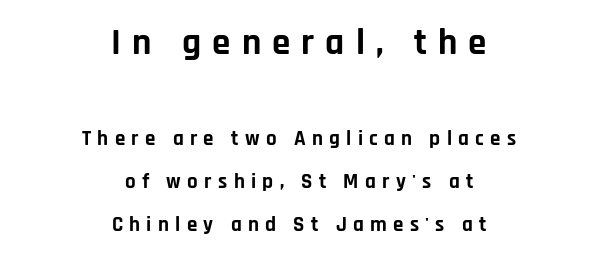
{"serif": "no", "italic": "no", "bold": "yes", "weight": "bold", "width": "normal", "stroke_contrast": "low", "x_height": "large", "monospaced": "no", "underline": "no", "align": "center", "line_spacing": "loose", "line_spacing_ratio": 2.06, "letter_spacing": "wide", "letter_spacing_em": 0.3, "larger_block": "first", "size_ratio": 1.76, "glyph_px": 37}
